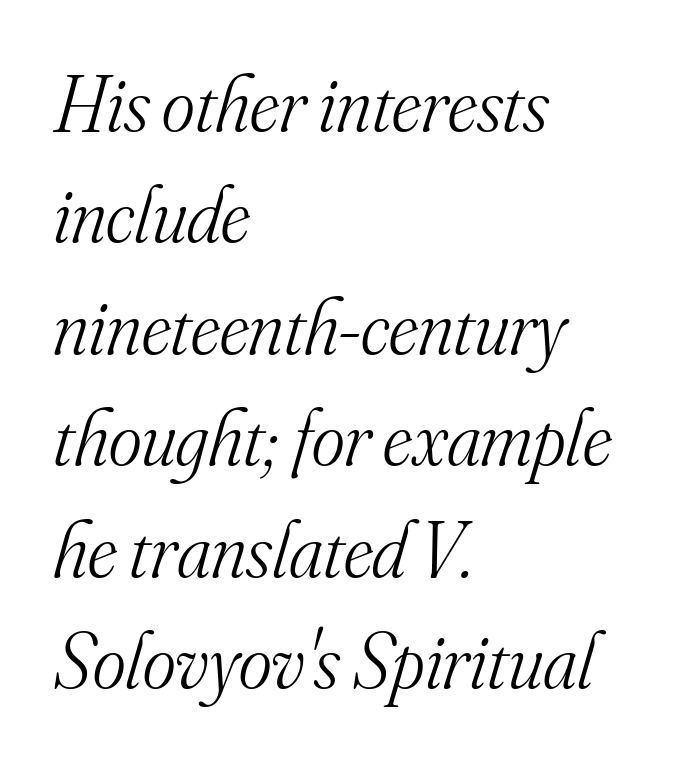
Line spacing here is normal. Letters have the restrained weight of plain body copy at most. A typesetter would call this zero additional tracking. Tall strokes in this sample are angled rather than plumb. You could not count columns in this text — the font is proportionally spaced. Just letters on the line, the space beneath them empty.
